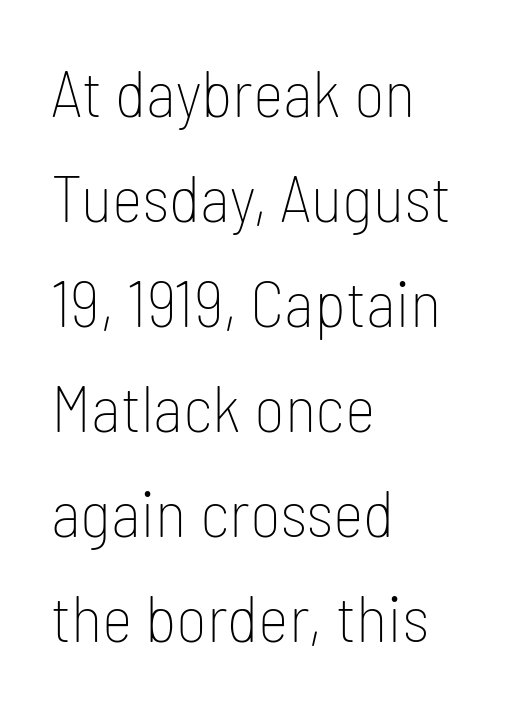
The image shows 66 px thin, condensed sans-serif type, upright; set left-aligned, normal line spacing (1.59x), normal letter spacing, not underlined; low stroke contrast and a medium x-height.
